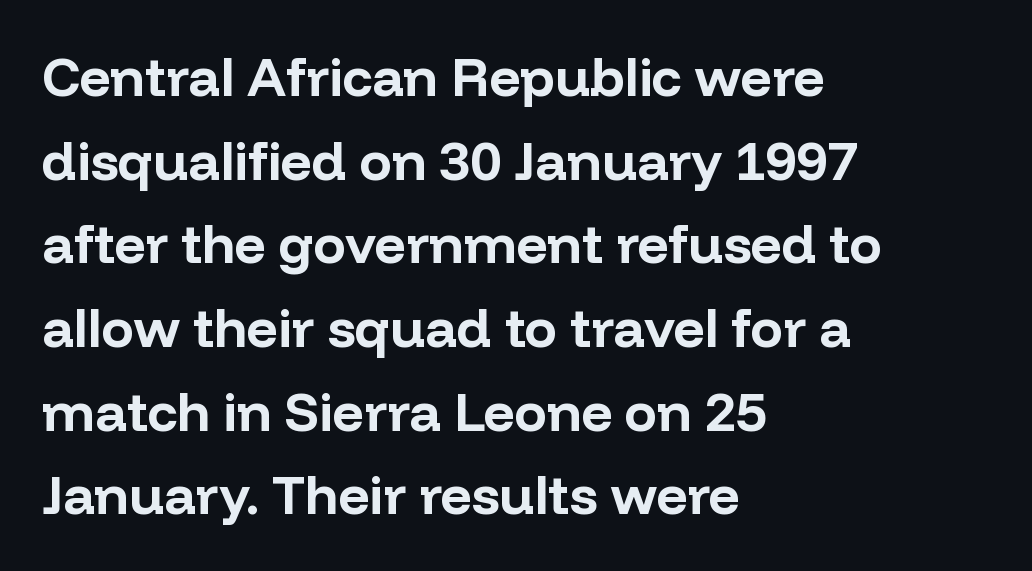
{"serif": "no", "italic": "no", "bold": "yes", "weight": "bold", "width": "normal", "stroke_contrast": "low", "x_height": "medium", "monospaced": "no", "underline": "no", "align": "left", "line_spacing": "normal", "line_spacing_ratio": 1.55, "letter_spacing": "normal", "letter_spacing_em": 0.0, "glyph_px": 54}
